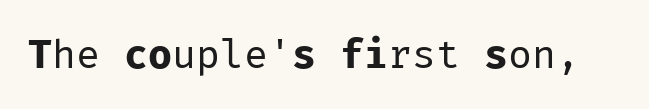
Each stroke keeps to a modest, everyday thickness or less. Beneath every word, the page is bare. Nothing sits at the stroke ends, so this counts as sans-serif. These lines are rendered in a fixed-pitch font.
